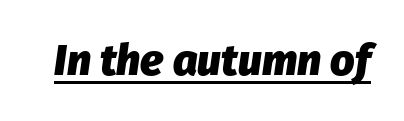
Q: Is the text bold? A: Yes.
Q: Is the text italic (slanted)? A: Yes, it leans right by about 8 degrees.
Q: Is the text underlined? A: Yes.
Q: Is the spacing between letters normal or unusually wide? A: Normal.
Q: Width (condensed, normal, or wide)? A: Normal.
Q: Stroke contrast? A: Low.
Q: x-height? A: Medium.
Q: Monospaced? A: No.
